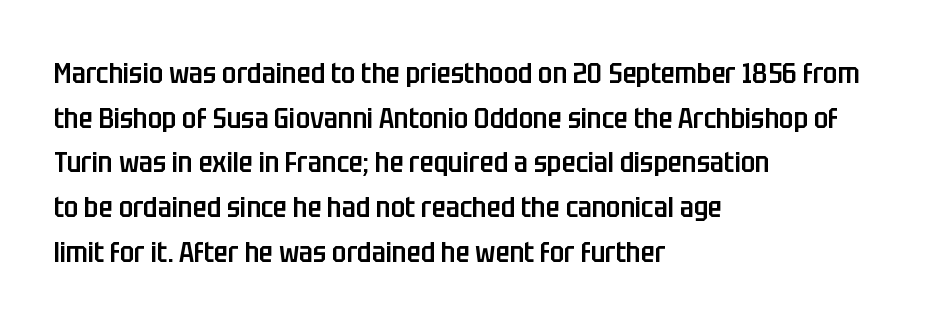
Q: Is the text bold? A: Semi-bold.
Q: Is the text italic (slanted)? A: No, it is upright.
Q: Is the typeface a serif or a sans-serif typeface? A: Sans-serif.
Q: Is the text underlined? A: No.
Q: How is the paragraph aligned? A: Left-aligned.
Q: Is the spacing between letters normal or unusually wide? A: Normal.
Q: Is the spacing between lines tight, normal or loose? A: Normal.
Q: Width (condensed, normal, or wide)? A: Condensed.
Q: Stroke contrast? A: Low.
Q: x-height? A: Large.
Q: Monospaced? A: No.
